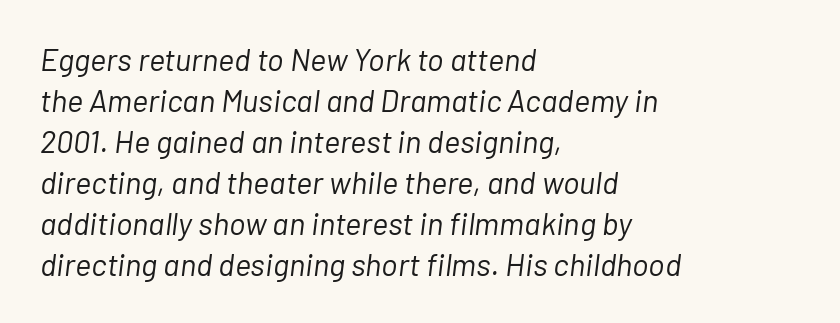
Q: Is the text bold? A: No.
Q: Is the text italic (slanted)? A: Yes, it leans right by about 7 degrees.
Q: Is the text underlined? A: No.
Q: How is the paragraph aligned? A: Left-aligned.
Q: Is the spacing between letters normal or unusually wide? A: Normal.
Q: Is the spacing between lines tight, normal or loose? A: Normal.
Q: Width (condensed, normal, or wide)? A: Normal.
Q: Stroke contrast? A: Low.
Q: x-height? A: Medium.
Q: Monospaced? A: No.
